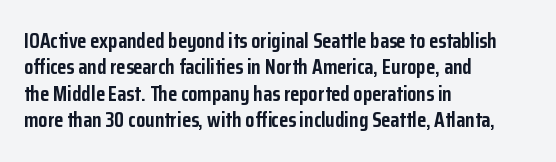
{"italic": "no", "bold": "yes", "underline": "no", "align": "left", "line_spacing": "normal", "line_spacing_ratio": 1.26, "letter_spacing": "normal", "letter_spacing_em": 0.0, "glyph_px": 21}
